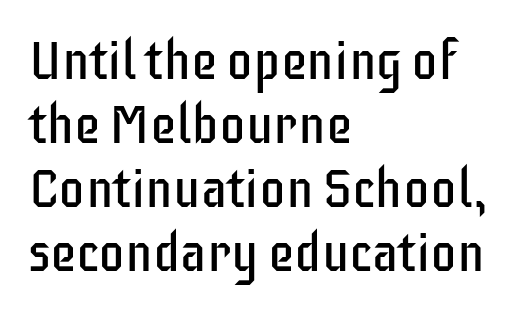
Posture: upright roman. Each stroke keeps to a modest, everyday thickness or less. The paragraph has a hard left edge and a soft right edge. Decoration check: the copy has no underline. Nothing unusual about the tracking: characters are spaced as the font intends.
